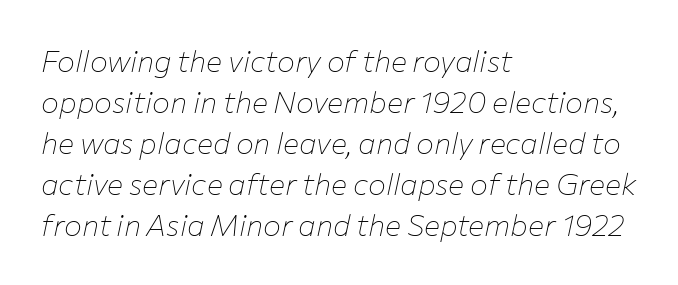
{"italic": "yes", "lean": "right", "slant_degrees": 12, "bold": "no", "weight": "thin", "width": "normal", "stroke_contrast": "low", "x_height": "medium", "monospaced": "no", "underline": "no", "align": "left", "line_spacing": "normal", "line_spacing_ratio": 1.37, "letter_spacing": "normal", "letter_spacing_em": 0.0, "glyph_px": 30}
